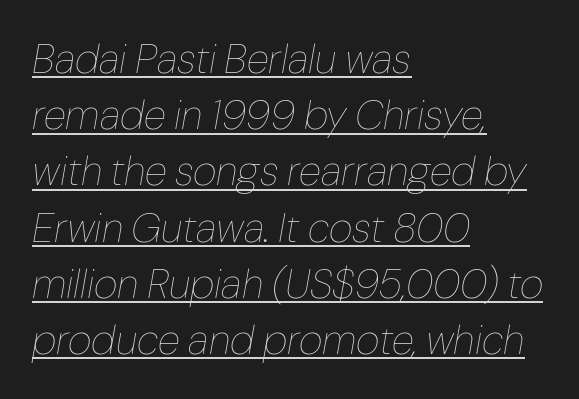
Q: Is the text bold? A: No.
Q: Is the text italic (slanted)? A: Yes, it leans right by about 10 degrees.
Q: Is the text underlined? A: Yes.
Q: How is the paragraph aligned? A: Left-aligned.
Q: Is the spacing between letters normal or unusually wide? A: Normal.
Q: Is the spacing between lines tight, normal or loose? A: Normal.
Q: Width (condensed, normal, or wide)? A: Normal.
Q: Stroke contrast? A: Low.
Q: x-height? A: Medium.
Q: Monospaced? A: No.
